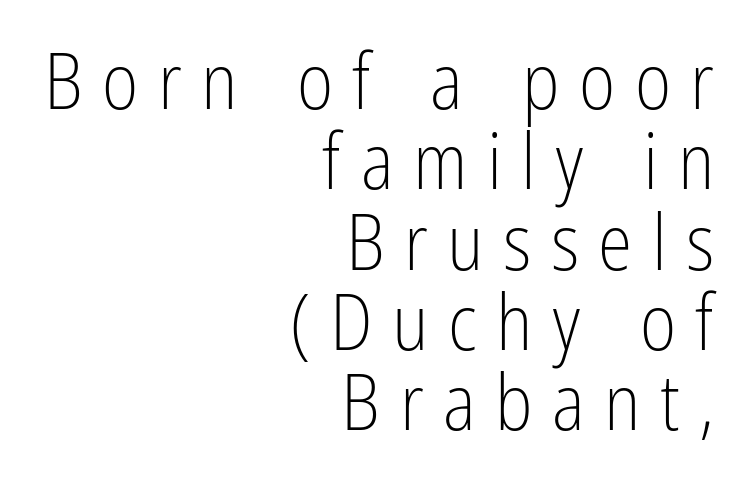
{"serif": "no", "italic": "no", "bold": "no", "weight": "light", "width": "condensed", "stroke_contrast": "low", "x_height": "medium", "monospaced": "no", "underline": "no", "align": "right", "line_spacing": "tight", "line_spacing_ratio": 1.03, "letter_spacing": "wide", "letter_spacing_em": 0.25, "glyph_px": 78}
